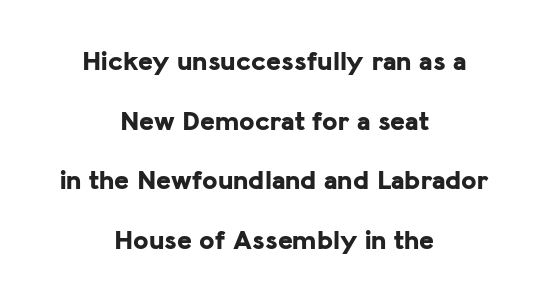
{"serif": "no", "italic": "no", "bold": "yes", "weight": "bold", "width": "normal", "stroke_contrast": "low", "x_height": "medium", "monospaced": "no", "underline": "no", "align": "center", "line_spacing": "loose", "line_spacing_ratio": 2.13, "letter_spacing": "normal", "letter_spacing_em": 0.0, "glyph_px": 28}
